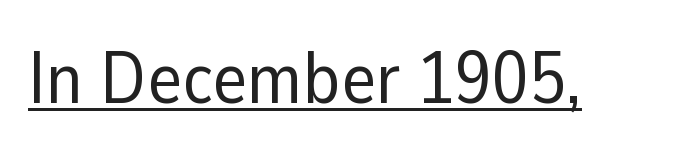
{"serif": "no", "italic": "no", "bold": "no", "weight": "regular", "width": "normal", "stroke_contrast": "low", "x_height": "medium", "monospaced": "no", "underline": "yes", "letter_spacing": "normal", "letter_spacing_em": 0.0, "glyph_px": 74}
